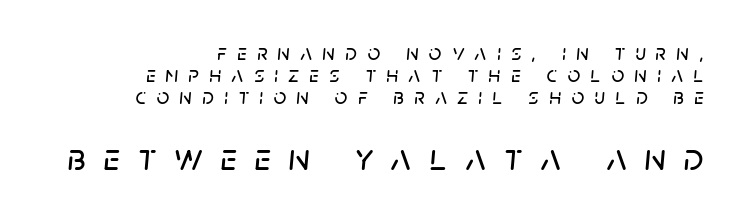
{"italic": "yes", "lean": "right", "slant_degrees": 5, "width": "normal", "stroke_contrast": "low", "x_height": "large", "monospaced": "no", "underline": "no", "align": "right", "line_spacing": "tight", "line_spacing_ratio": 1.0, "letter_spacing": "wide", "letter_spacing_em": 0.48, "larger_block": "second", "size_ratio": 1.73, "glyph_px": 38}
